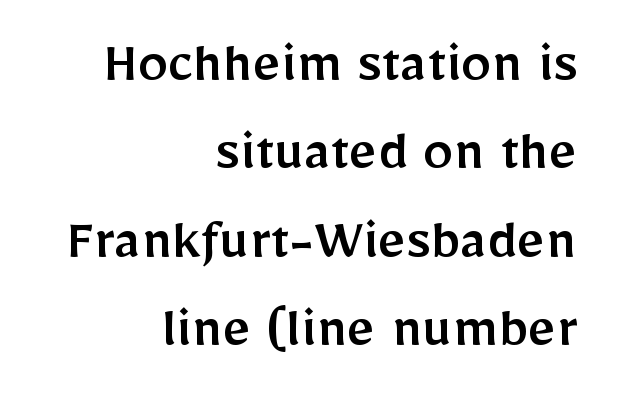
The passage shown is not underscored anywhere. The rendering uses natural spacing where letterforms have individual widths. Honestly, the row spacing looks completely unremarkable. Caption: standard tracking, unaltered. Upright lettering throughout. In CSS terms this would be text-align: right.
